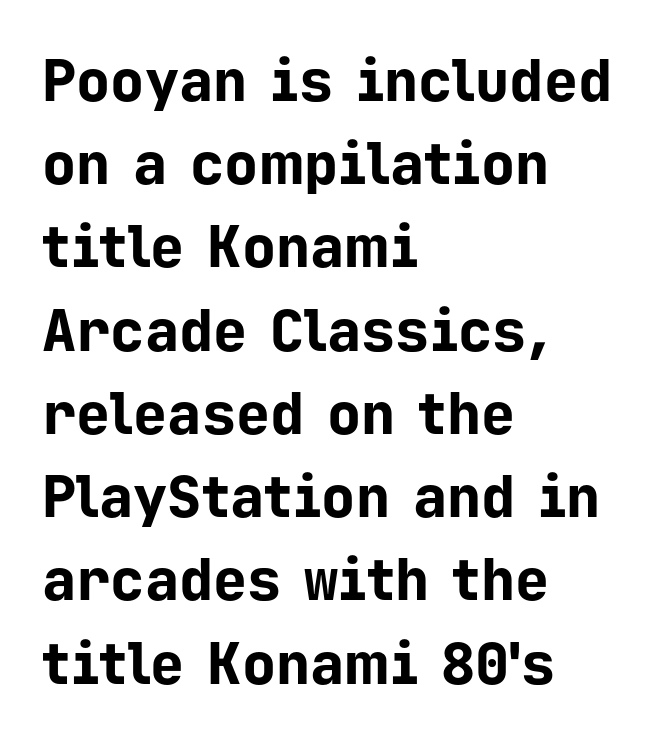
One glance says typical: line gaps are just what's usual. Spacing verdict: monospaced, one width for all characters. Rendered with straight, roman letterforms. As a designer I'd log this as weight 700, bold. The type is set solid horizontally, with unmodified tracking.
